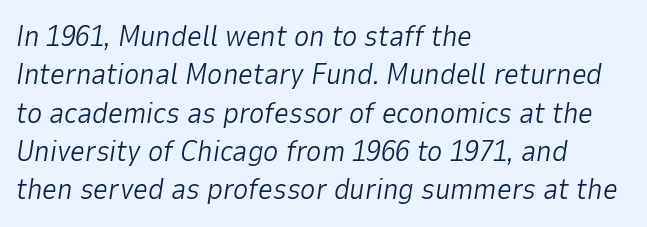
The image shows 29 px light type, italic (leaning right); set left-aligned, normal line spacing (1.32x), normal letter spacing, not underlined; low stroke contrast and a medium x-height.
